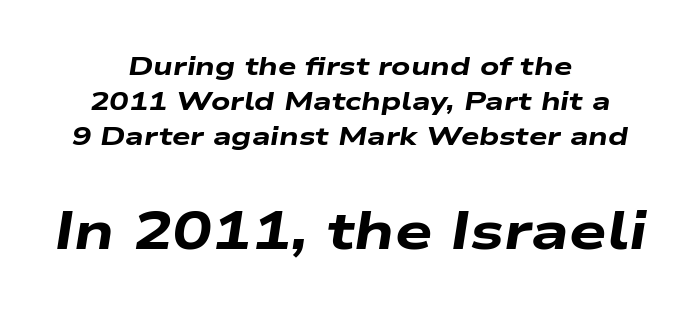
Q: Is the text bold? A: Yes.
Q: Is the text italic (slanted)? A: Yes, it leans right by about 9 degrees.
Q: Is the text underlined? A: No.
Q: How is the paragraph aligned? A: Centered.
Q: Is the spacing between letters normal or unusually wide? A: Normal.
Q: Is the spacing between lines tight, normal or loose? A: Normal.
Q: Which block of text is set in a larger size, the first (top) or the second (bottom)? A: The second (bottom) one.
Q: Width (condensed, normal, or wide)? A: Wide.
Q: Stroke contrast? A: Low.
Q: x-height? A: Medium.
Q: Monospaced? A: No.
